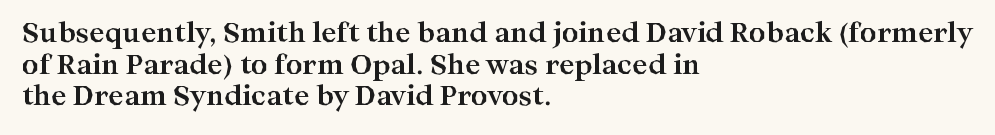
Q: Is the text bold? A: Yes.
Q: Is the text italic (slanted)? A: No, it is upright.
Q: Is the text underlined? A: No.
Q: How is the paragraph aligned? A: Left-aligned.
Q: Is the spacing between letters normal or unusually wide? A: Normal.
